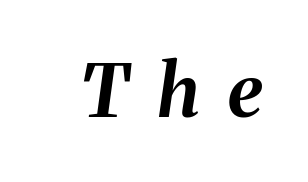
The image shows 73 px bold type, italic (leaning right); set unusually wide letter spacing (+0.39 em), not underlined; medium stroke contrast and a medium x-height.
